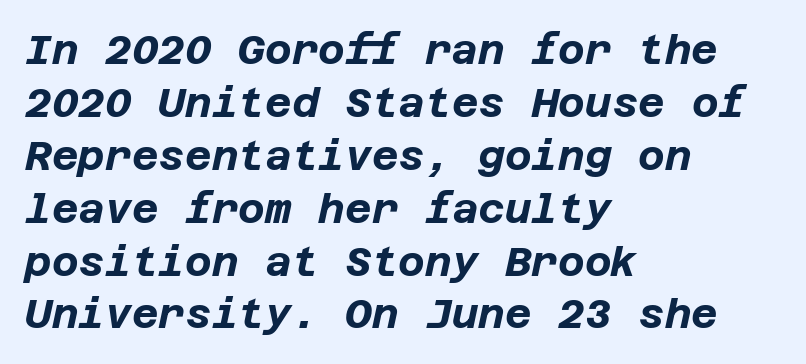
The image shows 41 px bold type, italic (leaning right); set left-aligned, normal line spacing (1.29x), normal letter spacing, not underlined; low stroke contrast and a large x-height.
